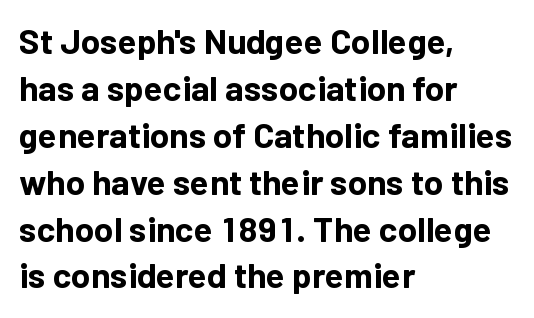
Q: Is the text bold? A: Yes.
Q: Is the text italic (slanted)? A: No, it is upright.
Q: Is the typeface a serif or a sans-serif typeface? A: Sans-serif.
Q: Is the text underlined? A: No.
Q: How is the paragraph aligned? A: Left-aligned.
Q: Is the spacing between letters normal or unusually wide? A: Normal.
Q: Is the spacing between lines tight, normal or loose? A: Normal.
Q: Width (condensed, normal, or wide)? A: Normal.
Q: Stroke contrast? A: Low.
Q: x-height? A: Medium.
Q: Monospaced? A: No.
